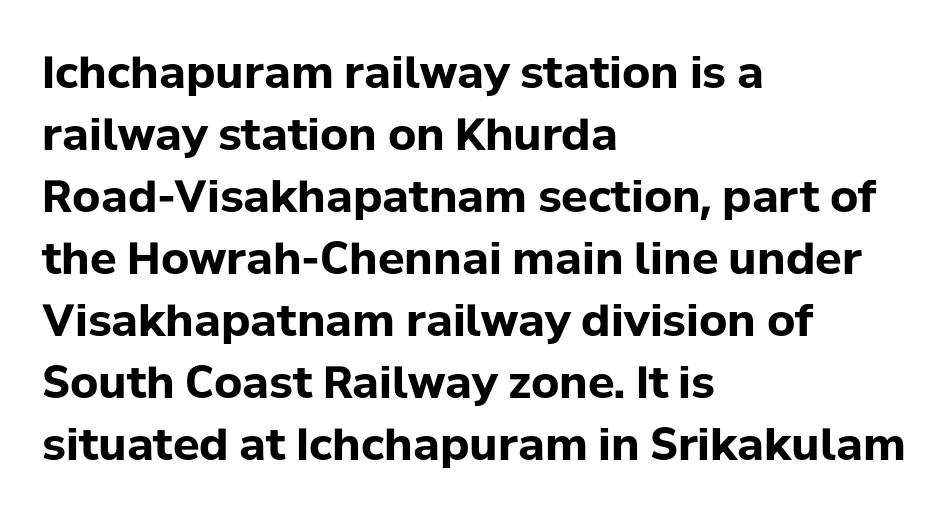
The image shows 44 px bold sans-serif type, upright; set left-aligned, normal line spacing (1.41x), normal letter spacing, not underlined; low stroke contrast and a medium x-height.
